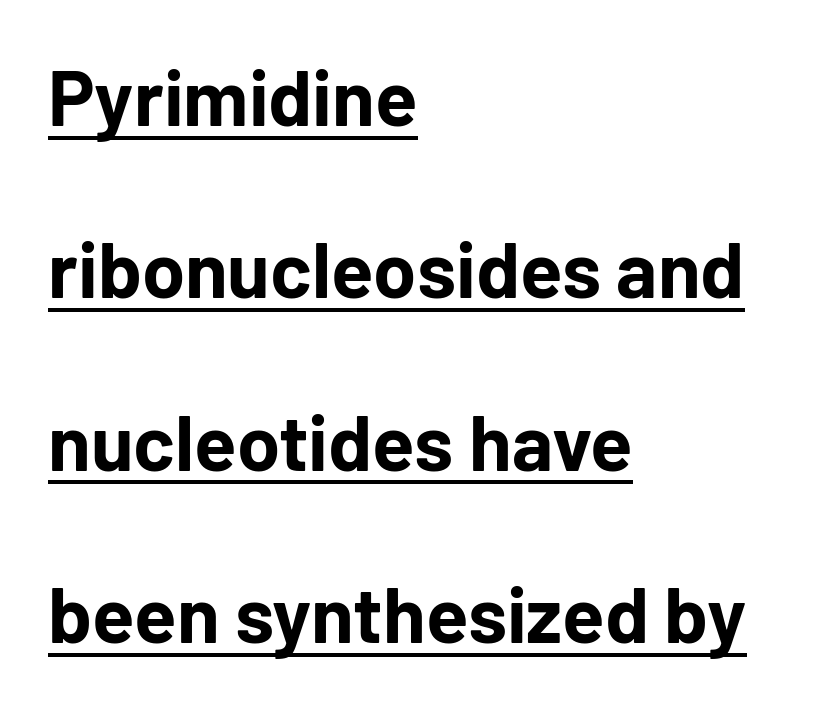
{"serif": "no", "italic": "no", "bold": "yes", "weight": "bold", "width": "normal", "stroke_contrast": "low", "x_height": "medium", "monospaced": "no", "underline": "yes", "align": "left", "line_spacing": "loose", "line_spacing_ratio": 2.21, "letter_spacing": "normal", "letter_spacing_em": 0.0, "glyph_px": 78}
